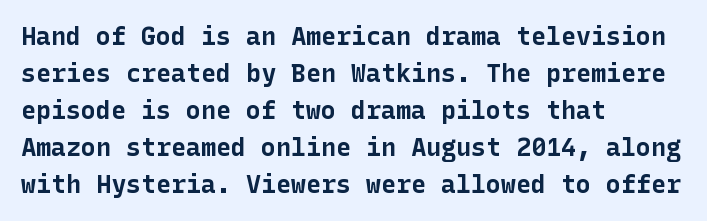
The image shows 25 px bold type, upright; set left-aligned, normal line spacing (1.48x), normal letter spacing, not underlined.
